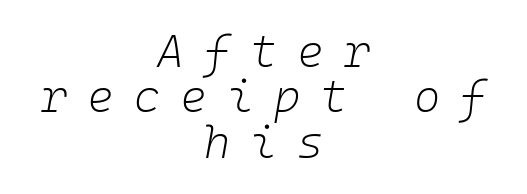
Is the stroke heavy? The answer is a plain regular-or-lighter. Line starts and ends both wander, symmetrically. Tightly led — the rows are bunched. Compared with ordinary roman type, these characters are visibly tilted. Descenders hang freely into open space. The horizontal fit of the characters is loose and conspicuously gappy.
